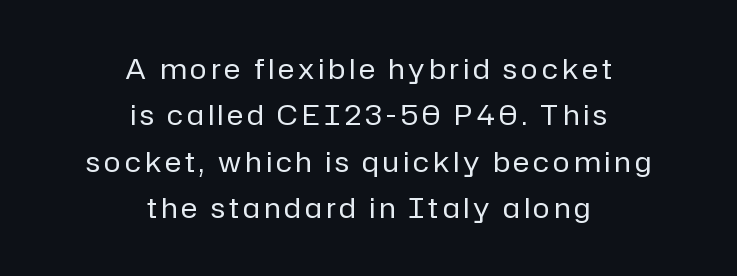
{"serif": "no", "italic": "no", "bold": "no", "weight": "regular", "width": "normal", "stroke_contrast": "low", "x_height": "medium", "monospaced": "no", "underline": "no", "align": "center", "line_spacing": "normal", "line_spacing_ratio": 1.66, "glyph_px": 28}
